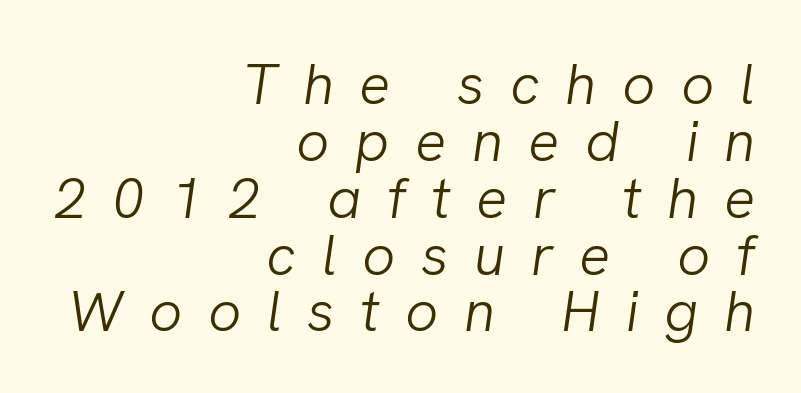
{"italic": "yes", "lean": "right", "slant_degrees": 8, "bold": "no", "weight": "light", "width": "normal", "stroke_contrast": "low", "x_height": "medium", "monospaced": "no", "underline": "no", "align": "right", "line_spacing": "tight", "line_spacing_ratio": 0.98, "letter_spacing": "wide", "letter_spacing_em": 0.44, "glyph_px": 58}
